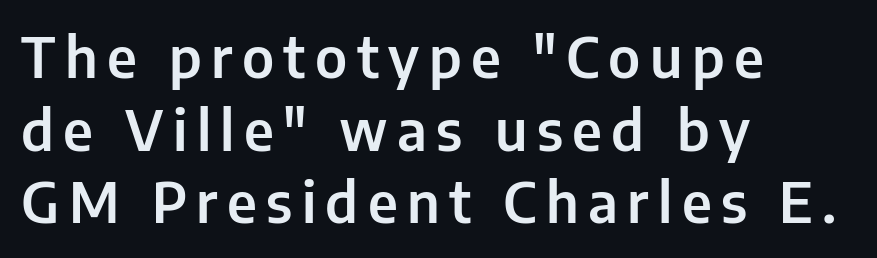
{"serif": "no", "italic": "no", "width": "normal", "stroke_contrast": "low", "x_height": "medium", "monospaced": "no", "underline": "no", "align": "left", "line_spacing": "normal", "line_spacing_ratio": 1.32, "glyph_px": 55}
